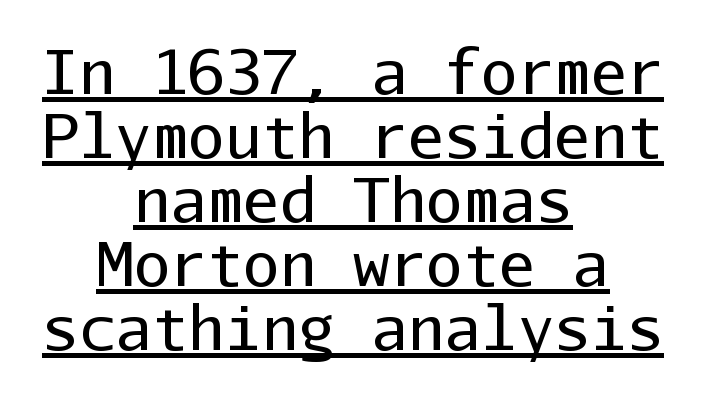
Q: Is the text bold? A: No.
Q: Is the text italic (slanted)? A: No, it is upright.
Q: Is the typeface a serif or a sans-serif typeface? A: Sans-serif.
Q: Is the text underlined? A: Yes.
Q: How is the paragraph aligned? A: Centered.
Q: Is the spacing between letters normal or unusually wide? A: Normal.
Q: Is the spacing between lines tight, normal or loose? A: Tight.
Q: Width (condensed, normal, or wide)? A: Normal.
Q: Stroke contrast? A: Low.
Q: x-height? A: Medium.
Q: Monospaced? A: Yes.
